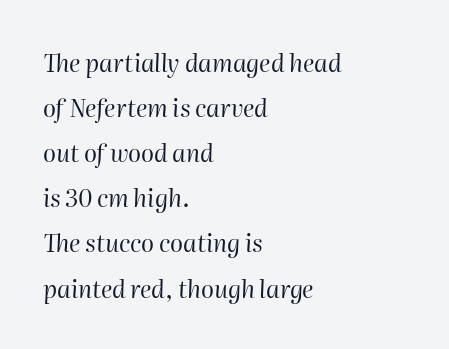
Q: Is the text bold? A: No.
Q: Is the text italic (slanted)? A: Yes, it leans right by about 2 degrees.
Q: Is the text underlined? A: No.
Q: How is the paragraph aligned? A: Left-aligned.
Q: Is the spacing between letters normal or unusually wide? A: Normal.
